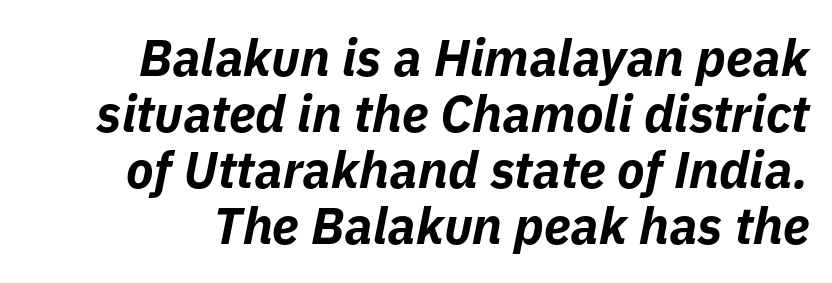
{"italic": "yes", "lean": "right", "slant_degrees": 11, "bold": "yes", "weight": "bold", "width": "normal", "stroke_contrast": "low", "x_height": "medium", "monospaced": "no", "underline": "no", "line_spacing": "tight", "line_spacing_ratio": 1.1, "letter_spacing": "normal", "letter_spacing_em": 0.0, "glyph_px": 51}
